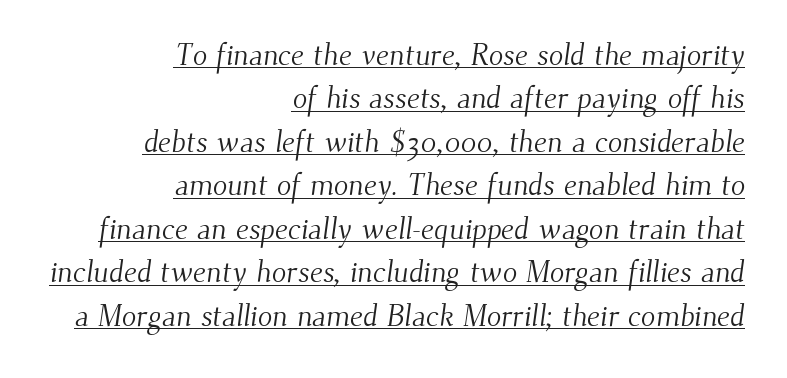
The glyphs are accompanied by a horizontal stroke just below them. Looks like regular typesetting: each glyph gets only the width it needs. No heavy texture on the line: the type isn't bold. Between one letter and the next there's only the usual sliver of space. The text was rendered using a seriffed face with decorative stroke endings. Successive baselines arrive at the customary interval.
